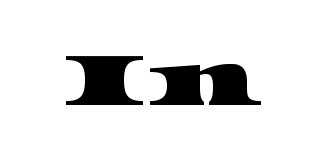
Type without underlining. The horizontal fit of the characters is conventional and even. This sample has the flowing, uneven cadence of proportional lettering. Observe the serifs anchoring each vertical stroke in this sample.
